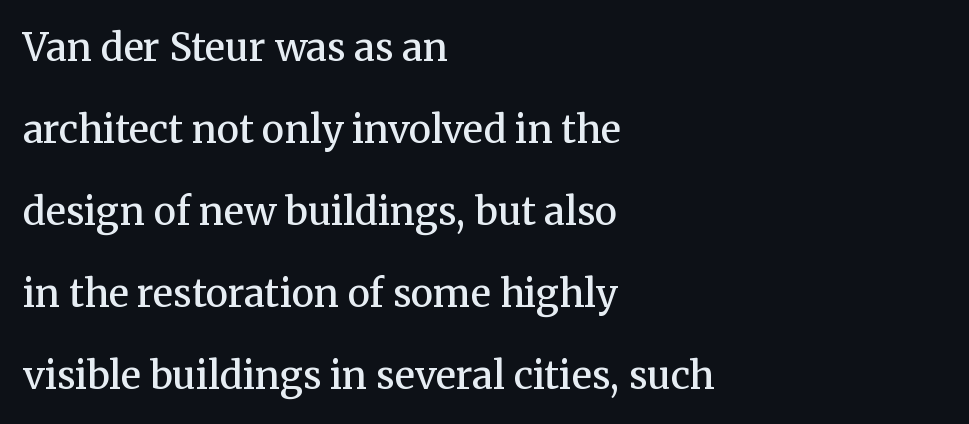
The image shows 38 px semibold serif type, upright; set left-aligned, loose line spacing (2.16x), normal letter spacing, not underlined; medium stroke contrast and a medium x-height.
